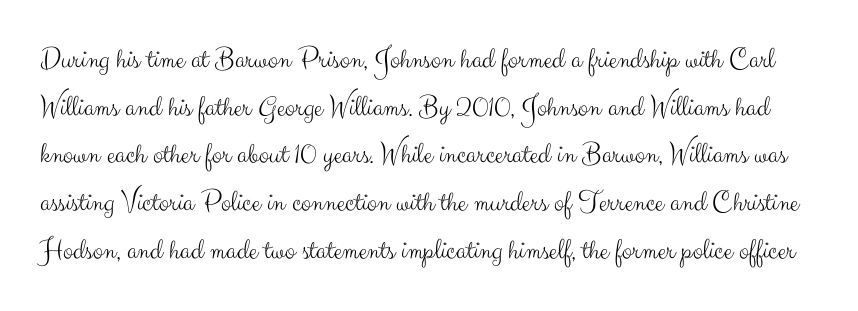
Varying glyph widths throughout — classic text-font behaviour. Beneath every word, the page is bare. The glyphs in this specimen are sans serif. If you measured baseline to baseline, you'd find a middling distance.
